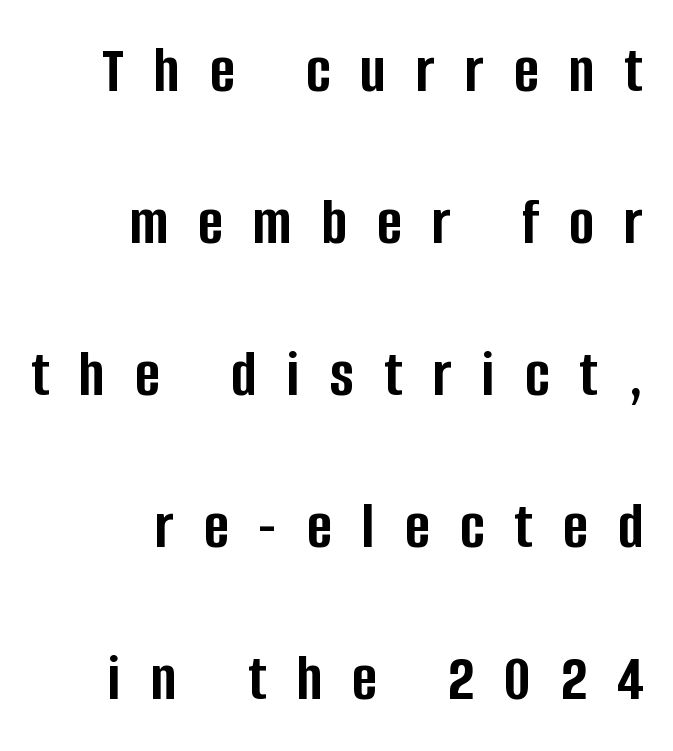
When letters stand straight like this, we call the style roman or upright. The strip under each line holds only bare page. Substantial extra tracking has been applied to these lines. The face used here is a sans, in the tradition of grotesques and geometrics.
